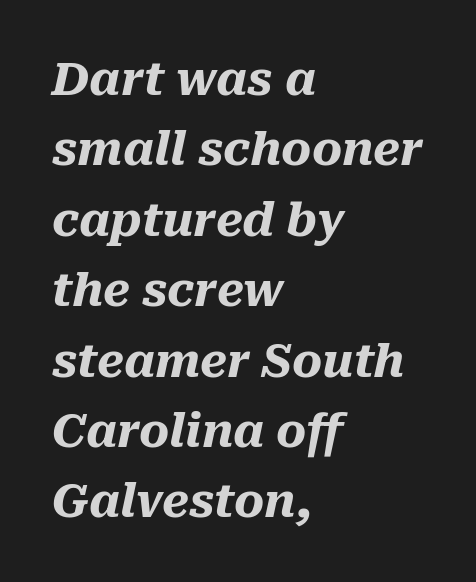
{"italic": "yes", "lean": "right", "slant_degrees": 10, "bold": "yes", "weight": "heavy", "width": "normal", "stroke_contrast": "medium", "x_height": "medium", "monospaced": "no", "underline": "no", "align": "left", "line_spacing": "normal", "line_spacing_ratio": 1.53, "letter_spacing": "normal", "letter_spacing_em": 0.0, "glyph_px": 46}
